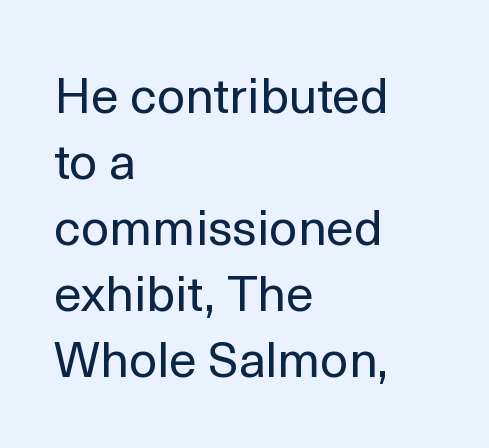
Anything drawn beneath the words? Only blank space. This rendering uses left alignment, leaving the right contour irregular. What stands out about the letter spacing? Nothing — it is the standard amount. The rendering shows plain stroke endings on the letterforms — a sans-serif design.
